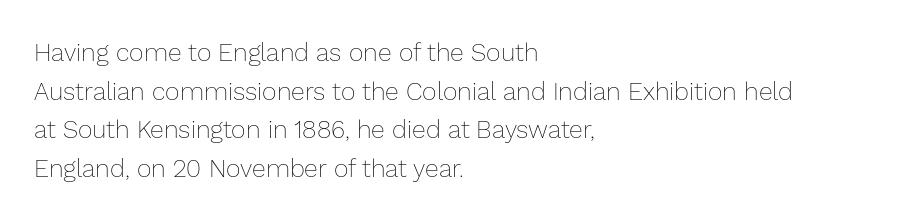
The image shows 25 px text type, upright; set left-aligned, normal line spacing (1.55x), normal letter spacing, not underlined.
